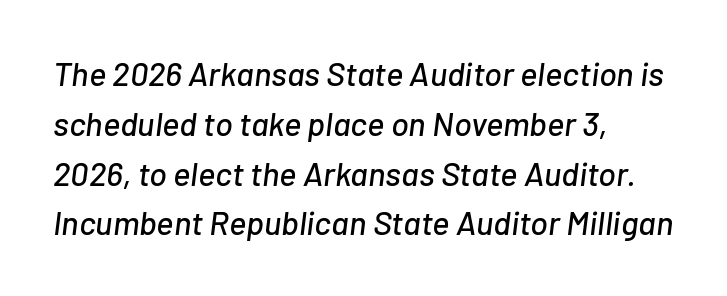
The image shows 33 px text type, italic (leaning right); set left-aligned, normal line spacing (1.51x), normal letter spacing, not underlined; low stroke contrast and a medium x-height.
